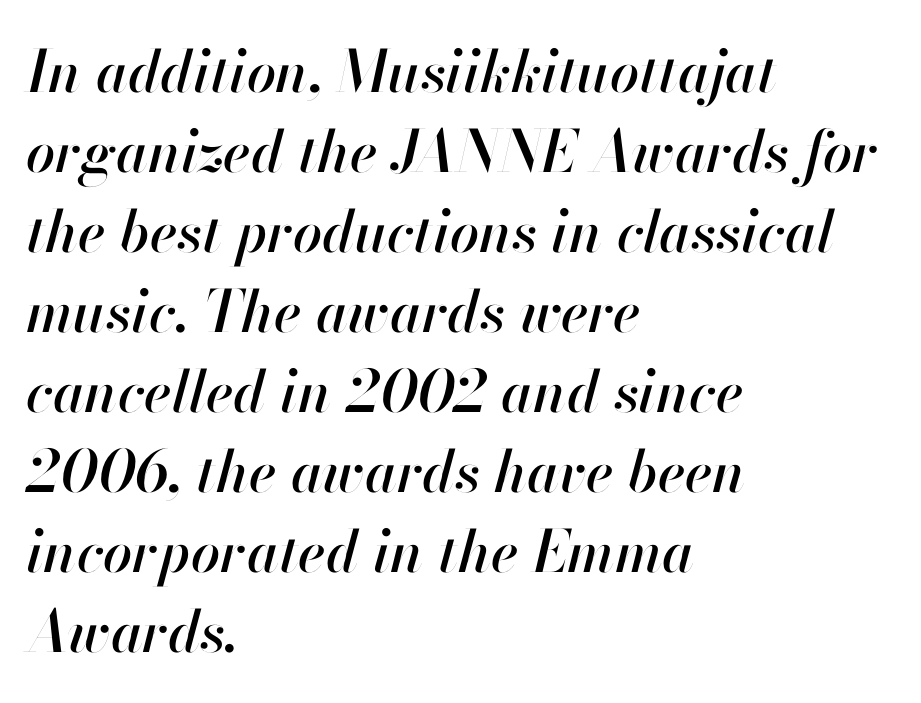
Unmarked baselines from the first word to the last. The horizontal fit of the characters is conventional and even. If you drew a line through each stem, it would be angled. Note the varied advance widths — an 'i' is clearly narrower than an 'm'. The text block is weighted toward the left margin, trailing off unevenly rightward.
